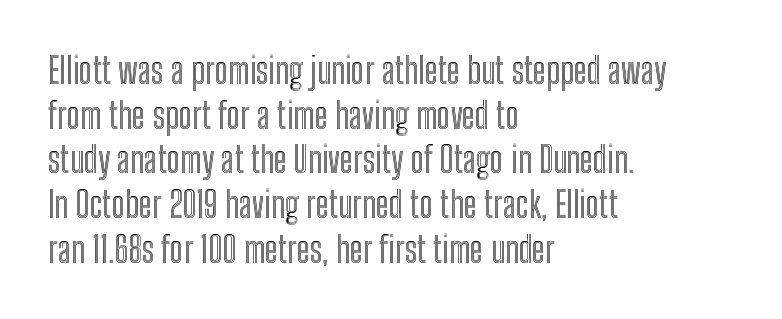
Q: Is the text italic (slanted)? A: No, it is upright.
Q: Is the text underlined? A: No.
Q: How is the paragraph aligned? A: Left-aligned.
Q: Is the spacing between letters normal or unusually wide? A: Normal.
Q: Width (condensed, normal, or wide)? A: Condensed.
Q: x-height? A: Medium.
Q: Monospaced? A: No.
